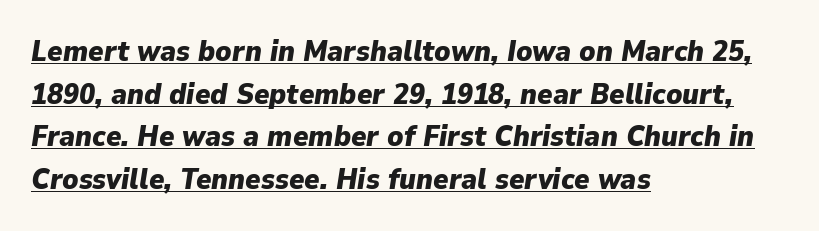
Q: Is the text bold? A: Yes.
Q: Is the text italic (slanted)? A: Yes, it leans right by about 9 degrees.
Q: Is the text underlined? A: Yes.
Q: How is the paragraph aligned? A: Left-aligned.
Q: Is the spacing between letters normal or unusually wide? A: Normal.
Q: Is the spacing between lines tight, normal or loose? A: Normal.
Q: Width (condensed, normal, or wide)? A: Normal.
Q: Stroke contrast? A: Low.
Q: x-height? A: Medium.
Q: Monospaced? A: No.
